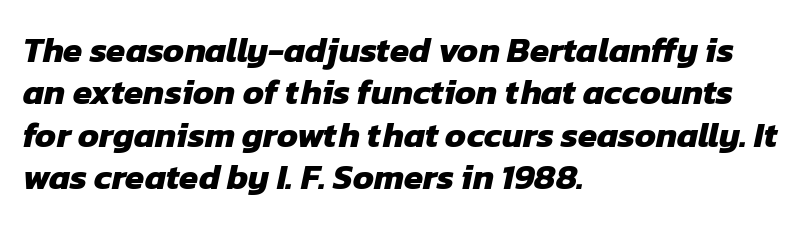
The image shows 35 px heavy sans-serif type; set left-aligned, line spacing 1.21x, normal letter spacing, not underlined; low stroke contrast and a medium x-height.
